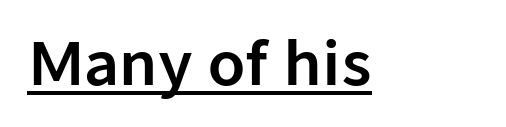
{"serif": "no", "italic": "no", "width": "normal", "stroke_contrast": "low", "x_height": "medium", "monospaced": "no", "underline": "yes", "letter_spacing": "normal", "letter_spacing_em": 0.0, "glyph_px": 60}
